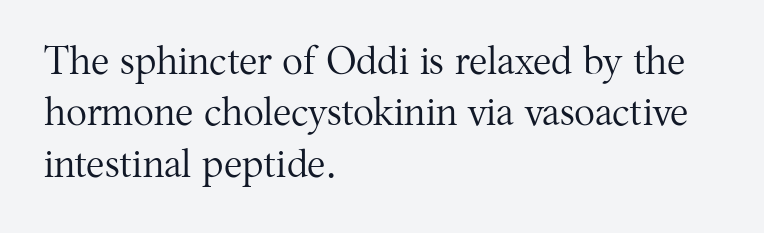
{"serif": "yes", "italic": "no", "bold": "no", "weight": "regular", "width": "normal", "stroke_contrast": "medium", "x_height": "medium", "monospaced": "no", "underline": "no", "align": "left", "line_spacing": "normal", "line_spacing_ratio": 1.32, "letter_spacing": "normal", "letter_spacing_em": 0.0, "glyph_px": 39}
